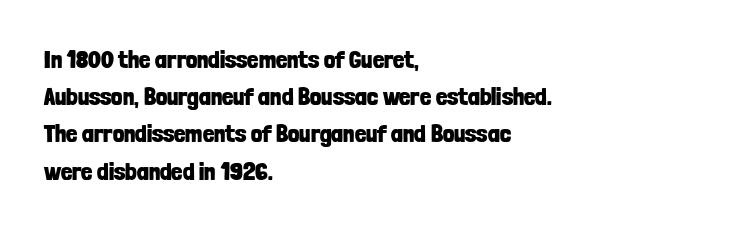
Italic: no, the glyphs are upright roman. Weight: bold. A typesetter would call this zero additional tracking. Does the copy run flush right? No — it runs flush left. In terms of leading, this rendering sits right in the middle. Quick note: underline off.
